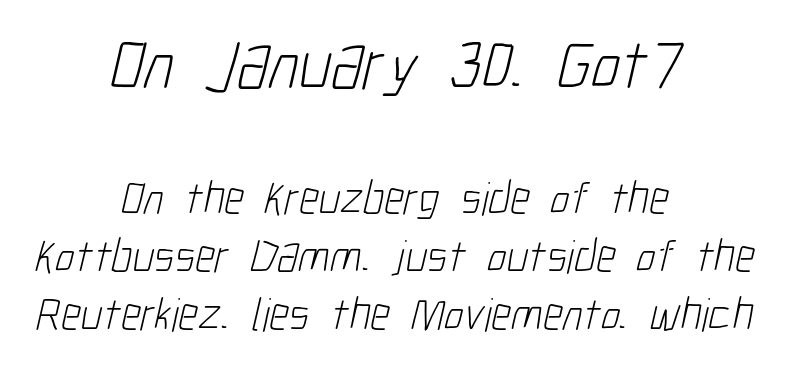
The image shows 71 px light, condensed sans-serif type; set centered, line spacing 1.24x, normal letter spacing, not underlined; the first (top) block is 1.51x larger; low stroke contrast and a medium x-height.
